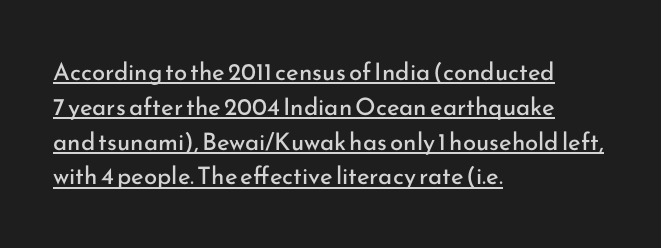
{"italic": "no", "bold": "no", "underline": "yes", "align": "left", "line_spacing": "normal", "line_spacing_ratio": 1.45, "letter_spacing": "normal", "letter_spacing_em": 0.0, "glyph_px": 24}
